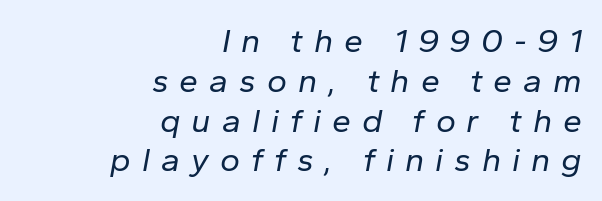
Q: Is the text bold? A: No.
Q: Is the text italic (slanted)? A: Yes, it leans right by about 10 degrees.
Q: Is the text underlined? A: No.
Q: How is the paragraph aligned? A: Right-aligned.
Q: Is the spacing between letters normal or unusually wide? A: Unusually wide.
Q: Width (condensed, normal, or wide)? A: Normal.
Q: Stroke contrast? A: Low.
Q: x-height? A: Medium.
Q: Monospaced? A: No.
